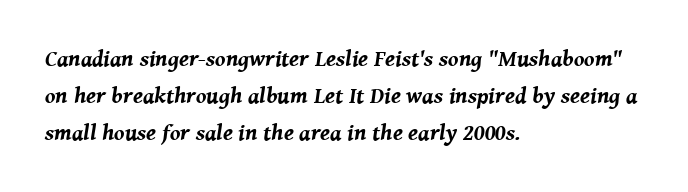
The gap between lines stays unmarked. Students, note that the glyphs here touch the page at normal intervals. The rendering uses a bold face; every stroke is thick and dark. The rendering anchors every line to the left-hand side. Baseline-to-baseline distance is the conventional proportion of letter height. Tall strokes in this sample are angled rather than plumb.
